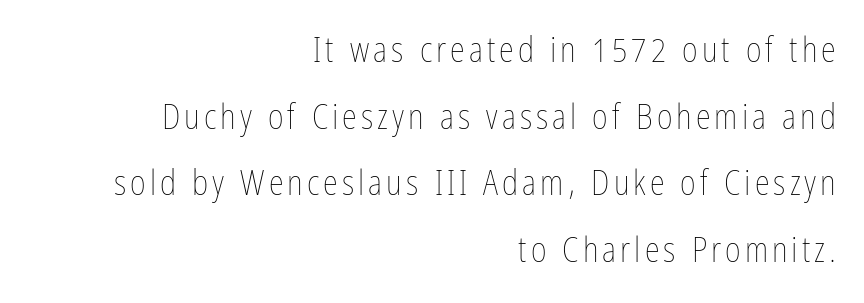
Q: Is the text bold? A: No.
Q: Is the text italic (slanted)? A: No, it is upright.
Q: Is the text underlined? A: No.
Q: How is the paragraph aligned? A: Right-aligned.
Q: Is the spacing between lines tight, normal or loose? A: Loose.
Q: Width (condensed, normal, or wide)? A: Condensed.
Q: Stroke contrast? A: Low.
Q: x-height? A: Medium.
Q: Monospaced? A: No.
